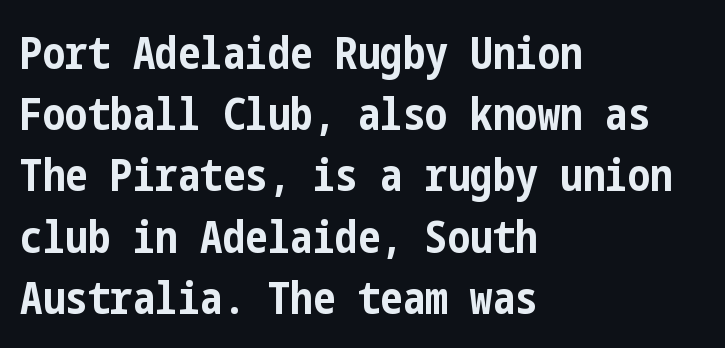
Vertical strokes here are truly vertical. Font category for this specimen: sans-serif. Reading down the column, the eye jumps a familiar distance to each next line. Set as a true bold cut, around the 700 mark.
